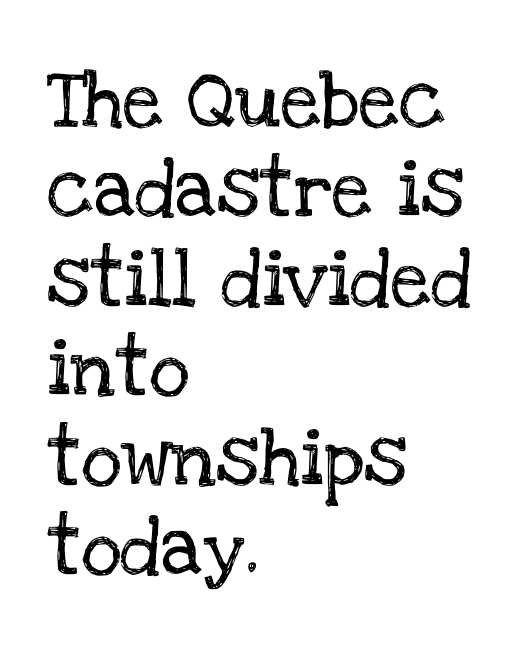
Leading matches the norm, producing a regular column. Unlike a clean sans, this face finishes its strokes with serifs. Do the characters align in a grid? No, the font is proportional. The paragraph has a hard left edge and a soft right edge.
